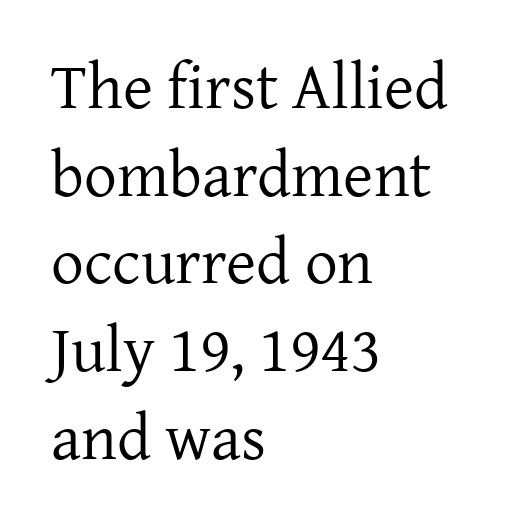
A clean baseline with only descenders dipping below it. The face used here is proportionally spaced, like ordinary book or web type. The typography opts for an upright posture over an oblique one. Each line starts at the same left margin while the right side varies. The horizontal fit of the characters is conventional and even. Is the stroke heavy? The answer is a plain regular-or-lighter.
